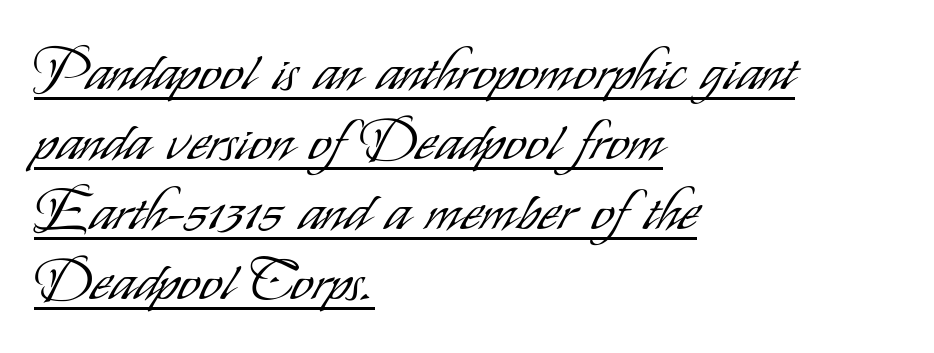
Q: Is the text bold? A: No.
Q: Is the text italic (slanted)? A: Yes.
Q: Is the typeface a serif or a sans-serif typeface? A: Sans-serif.
Q: Is the text underlined? A: Yes.
Q: How is the paragraph aligned? A: Left-aligned.
Q: Is the spacing between letters normal or unusually wide? A: Normal.
Q: Is the spacing between lines tight, normal or loose? A: Normal.
Q: Width (condensed, normal, or wide)? A: Condensed.
Q: Stroke contrast? A: Low.
Q: x-height? A: Small.
Q: Monospaced? A: No.
